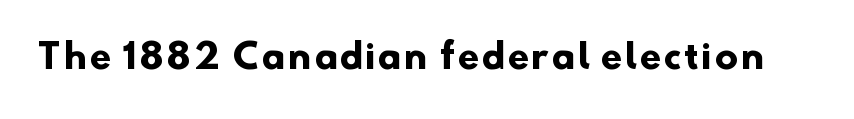
The image shows 34 px heavy sans-serif type; set not underlined; low stroke contrast and a small x-height.
